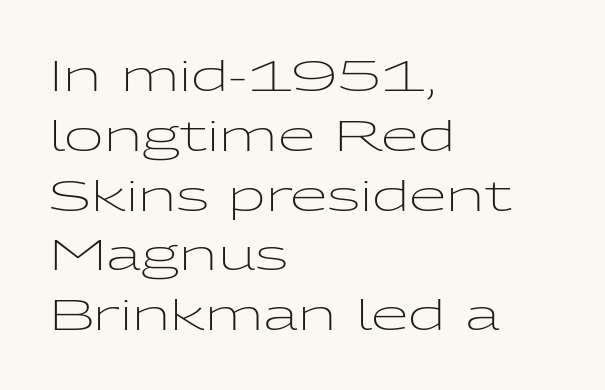
{"serif": "no", "italic": "no", "bold": "no", "weight": "light", "width": "wide", "stroke_contrast": "low", "x_height": "medium", "monospaced": "no", "underline": "no", "align": "left", "line_spacing": "normal", "line_spacing_ratio": 1.39, "letter_spacing": "normal", "letter_spacing_em": 0.0, "glyph_px": 43}
